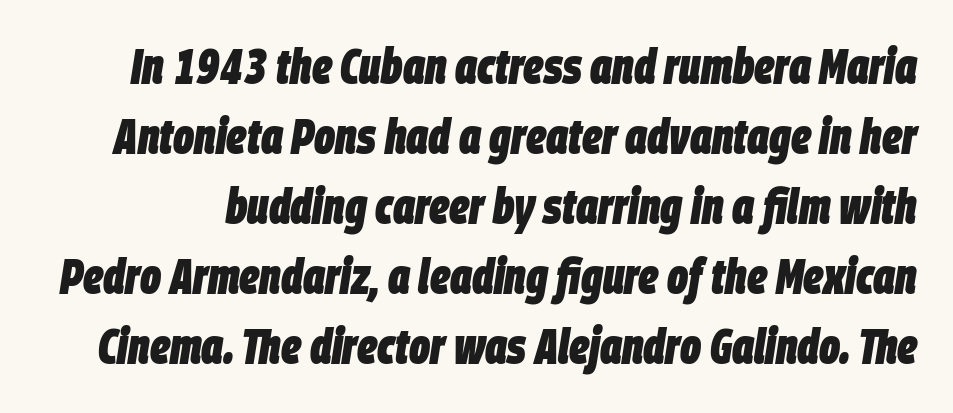
{"italic": "yes", "lean": "right", "slant_degrees": 9, "bold": "yes", "weight": "heavy", "width": "condensed", "stroke_contrast": "low", "x_height": "large", "monospaced": "no", "underline": "no", "line_spacing": "normal", "line_spacing_ratio": 1.43, "letter_spacing": "normal", "letter_spacing_em": 0.0, "glyph_px": 49}
